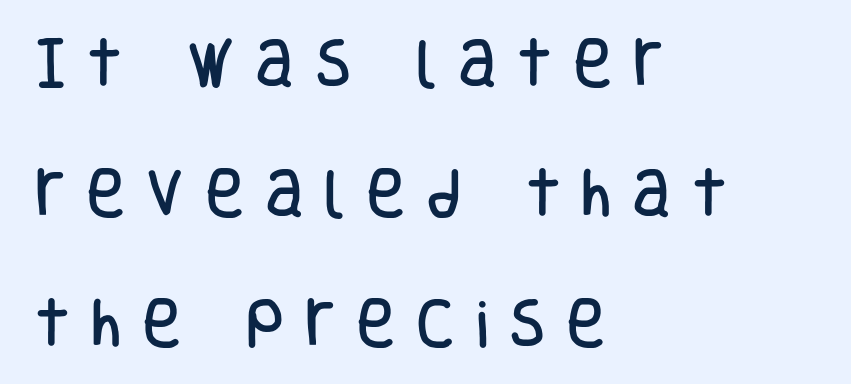
Type style note: lacks serifs. Every character sits straight up, as roman type does. The passage shown is not underscored anywhere. The vertical gap from one line to the next is large.
